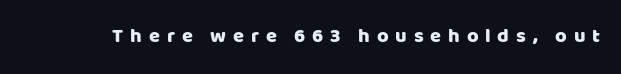
Unmarked baselines from the first word to the last. Loose tracking; the words dissolve into strings of separated letters. Does the lettering tilt? It doesn't — this is upright.
